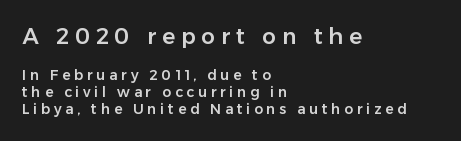
The image shows 22 px text type, upright; set left-aligned, line spacing 1.21x, unusually wide letter spacing (+0.26 em), not underlined; the first (top) block is 1.57x larger.
